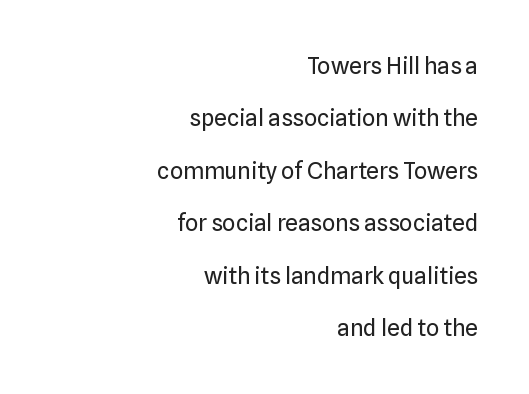
This reads as an unemphasized weight, regular at the heaviest. The horizontal fit of the characters is conventional and even. Posture: vertical. Typeset ragged left — the right edge is the straight one. The zone under the glyphs is completely vacant.
